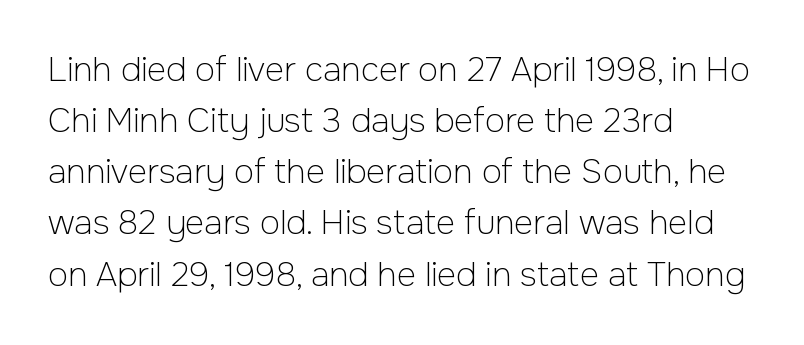
The image shows 33 px light sans-serif type, upright; set left-aligned, normal line spacing (1.55x), normal letter spacing, not underlined; low stroke contrast and a medium x-height.
